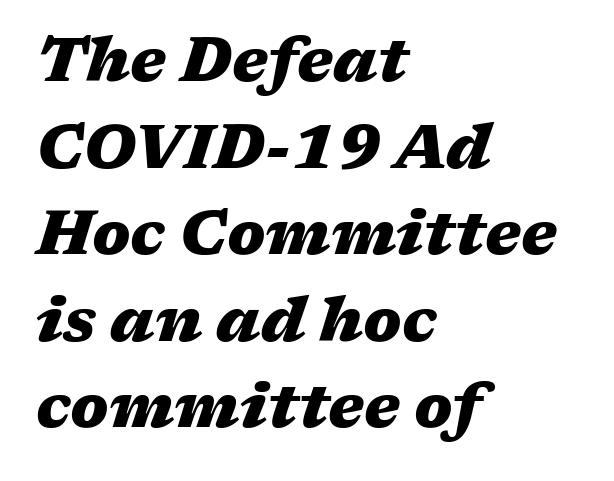
{"italic": "yes", "lean": "right", "slant_degrees": 17, "bold": "yes", "weight": "heavy", "width": "wide", "stroke_contrast": "medium", "x_height": "medium", "monospaced": "no", "underline": "no", "align": "left", "line_spacing": "normal", "line_spacing_ratio": 1.42, "letter_spacing": "normal", "letter_spacing_em": 0.0, "glyph_px": 61}
